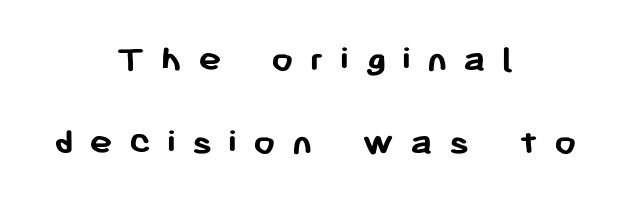
{"serif": "no", "italic": "no", "bold": "yes", "weight": "semibold", "width": "normal", "stroke_contrast": "low", "x_height": "medium", "monospaced": "no", "underline": "no", "align": "center", "line_spacing": "loose", "line_spacing_ratio": 2.14, "letter_spacing": "wide", "letter_spacing_em": 0.41, "glyph_px": 39}
